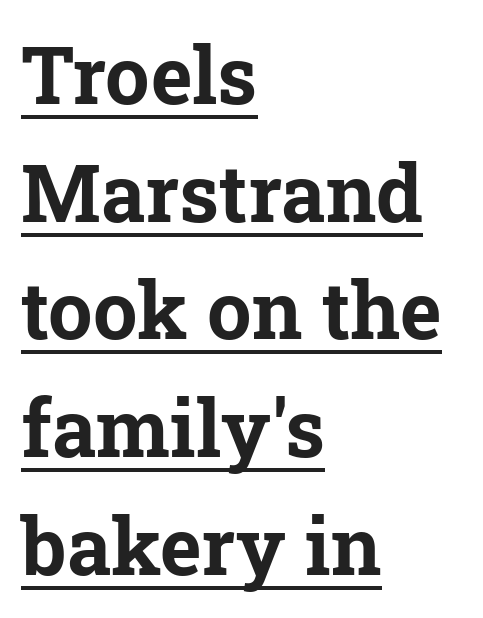
Every word sits above its own underline. The letters advance in unequal steps, a hallmark of proportional type. Emphasis by weight is at full strength: bold. If you drew a ruler down the left edge, every line would touch it. Is there any slant? The stems are plumb.
